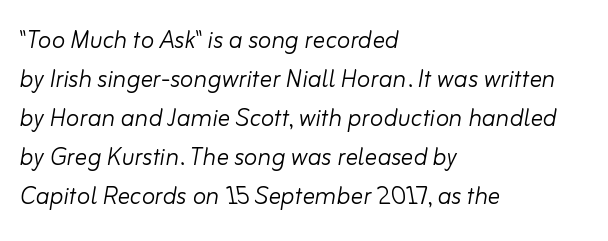
Slanted lettering throughout. The rag falls on the right side of this text block. Proportional: the letters do not fall into vertical columns. These lines sit exactly where default settings would place them. A clean baseline with only descenders dipping below it.
